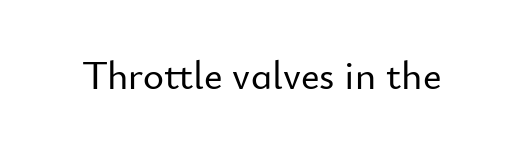
The face used here is proportionally spaced, like ordinary book or web type. The letters stand upright; this is a roman face. Nope, no serifs anywhere on these letters. Lines of text with bare space underneath. There is no visible air inserted between adjacent glyphs.
